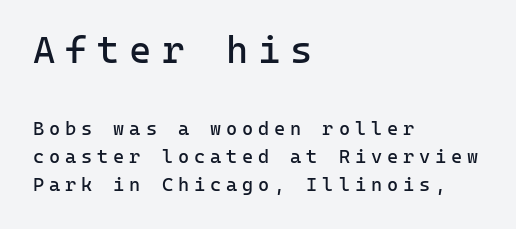
The image shows 38 px regular-weight sans-serif type, upright, monospaced; set left-aligned, normal line spacing (1.48x), unusually wide letter spacing (+0.26 em), not underlined; the first (top) block is 2.0x larger; low stroke contrast and a medium x-height.
